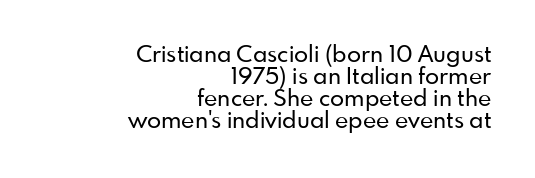
The gaps between neighbouring characters are ordinary and unremarkable. These lines huddle together more closely than default settings would place them. The letters stand straight up with perfectly vertical stems. These lines are set flush right with a ragged left edge.
